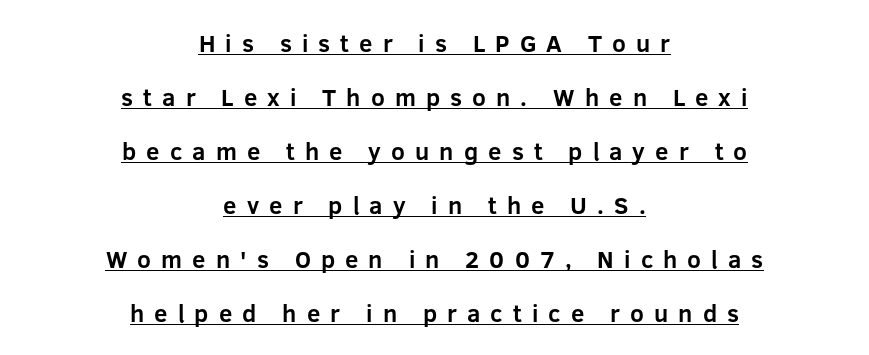
The image shows 24 px bold type, upright; set centered, loose line spacing (2.25x), unusually wide letter spacing (+0.42 em), underlined.
